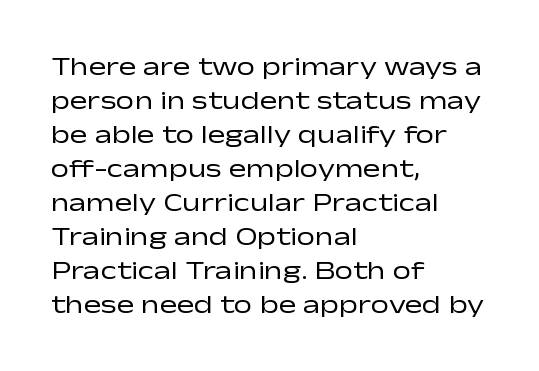
Q: Is the text bold? A: No.
Q: Is the text italic (slanted)? A: No, it is upright.
Q: Is the text underlined? A: No.
Q: How is the paragraph aligned? A: Left-aligned.
Q: Is the spacing between letters normal or unusually wide? A: Normal.
Q: Is the spacing between lines tight, normal or loose? A: Normal.
